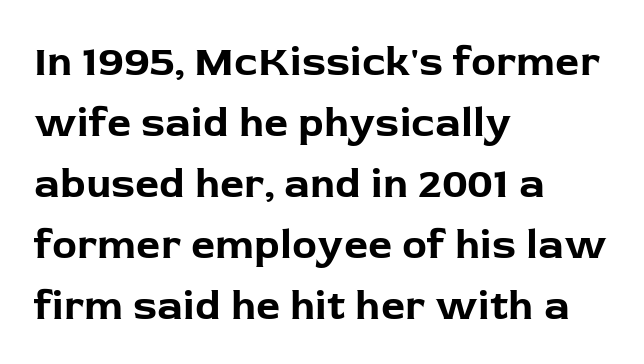
{"serif": "no", "italic": "no", "bold": "yes", "weight": "bold", "width": "normal", "stroke_contrast": "low", "x_height": "medium", "monospaced": "no", "underline": "no", "align": "left", "line_spacing": "normal", "line_spacing_ratio": 1.45, "letter_spacing": "normal", "letter_spacing_em": 0.0, "glyph_px": 42}
